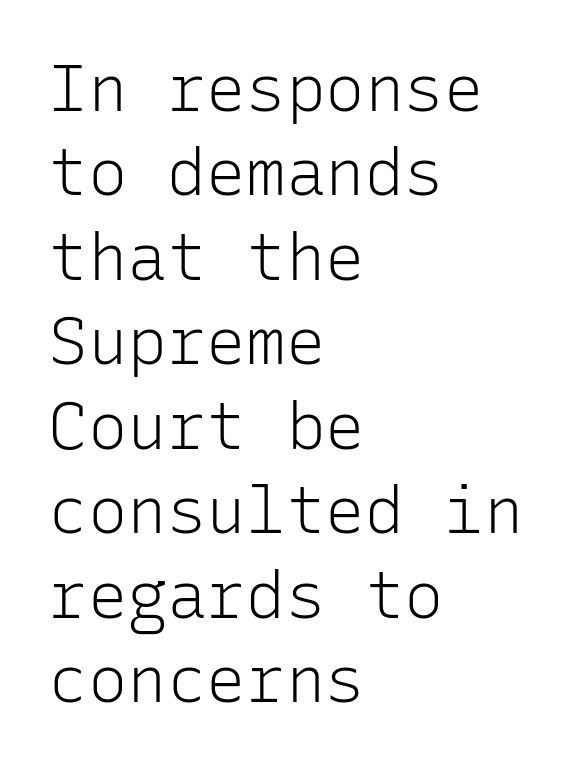
Q: Is the text bold? A: No.
Q: Is the text italic (slanted)? A: No, it is upright.
Q: Is the typeface a serif or a sans-serif typeface? A: Sans-serif.
Q: Is the text underlined? A: No.
Q: How is the paragraph aligned? A: Left-aligned.
Q: Is the spacing between letters normal or unusually wide? A: Normal.
Q: Is the spacing between lines tight, normal or loose? A: Normal.
Q: Width (condensed, normal, or wide)? A: Normal.
Q: Stroke contrast? A: Low.
Q: x-height? A: Medium.
Q: Monospaced? A: Yes.
